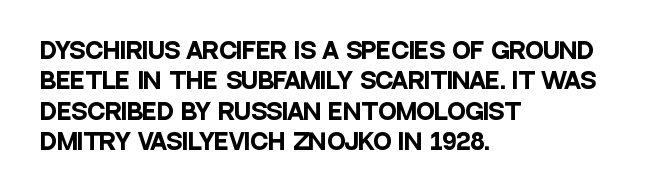
The paragraph shown leans on its left margin. The glyphs have the mass of a bold cut. How are the letters spaced? Ordinarily, with no added tracking. This sample uses an upright cut, with every glyph sitting square on the baseline.
